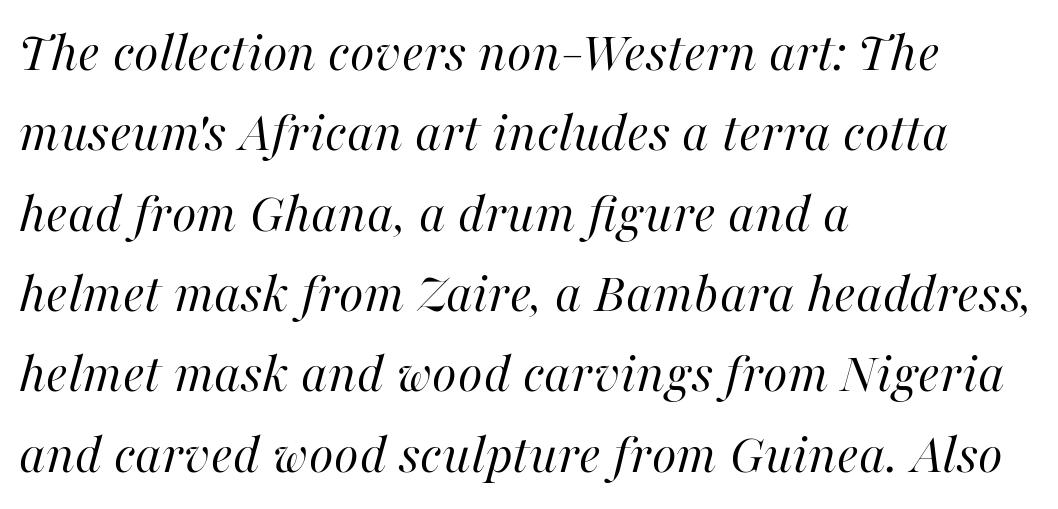
The text carries the slant typical of an italic or oblique font. Think of a printed novel: that variable character pitch is what you see here. This rendering uses left alignment, leaving the right contour irregular. The gap between lines stays unmarked. Nothing unusual about the tracking: characters are spaced as the font intends.
